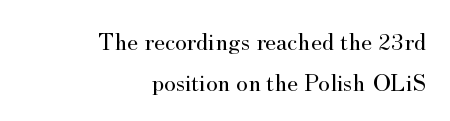
Q: Is the text bold? A: No.
Q: Is the text italic (slanted)? A: No, it is upright.
Q: Is the text underlined? A: No.
Q: How is the paragraph aligned? A: Right-aligned.
Q: Is the spacing between letters normal or unusually wide? A: Normal.
Q: Is the spacing between lines tight, normal or loose? A: Normal.
